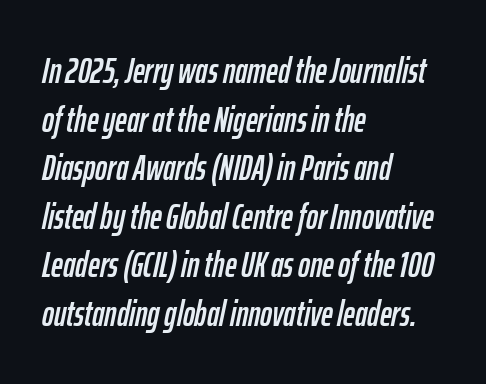
Q: Is the text italic (slanted)? A: Yes, it leans right by about 12 degrees.
Q: Is the text underlined? A: No.
Q: How is the paragraph aligned? A: Left-aligned.
Q: Is the spacing between letters normal or unusually wide? A: Normal.
Q: Is the spacing between lines tight, normal or loose? A: Normal.
Q: Width (condensed, normal, or wide)? A: Condensed.
Q: Stroke contrast? A: Low.
Q: x-height? A: Medium.
Q: Monospaced? A: No.
